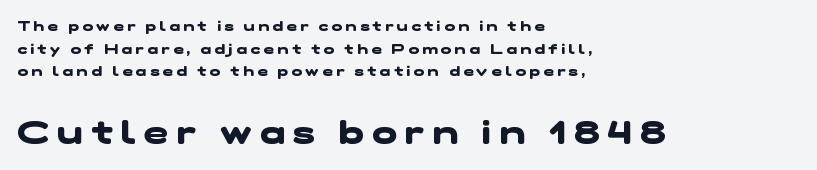
The image shows 33 px heavy, wide sans-serif type; set left-aligned, normal line spacing (1.62x), unusually wide letter spacing (+0.25 em), not underlined; the second (bottom) block is 2.36x larger; low stroke contrast and a medium x-height.
